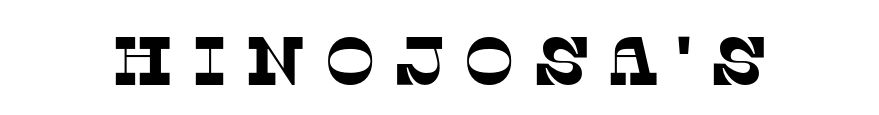
Nobody drew a line under any word here. Does the type have serifs? Yes, each stem ends in a small foot. This sample has the flowing, uneven cadence of proportional lettering. Is the letter spacing exaggerated? Yes — the characters are pushed far apart.
